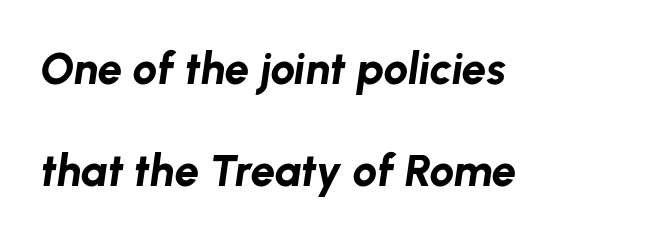
{"italic": "yes", "lean": "right", "slant_degrees": 8, "bold": "yes", "weight": "bold", "width": "normal", "stroke_contrast": "low", "x_height": "medium", "monospaced": "no", "underline": "no", "align": "left", "line_spacing": "loose", "line_spacing_ratio": 2.31, "letter_spacing": "normal", "letter_spacing_em": 0.0, "glyph_px": 44}
